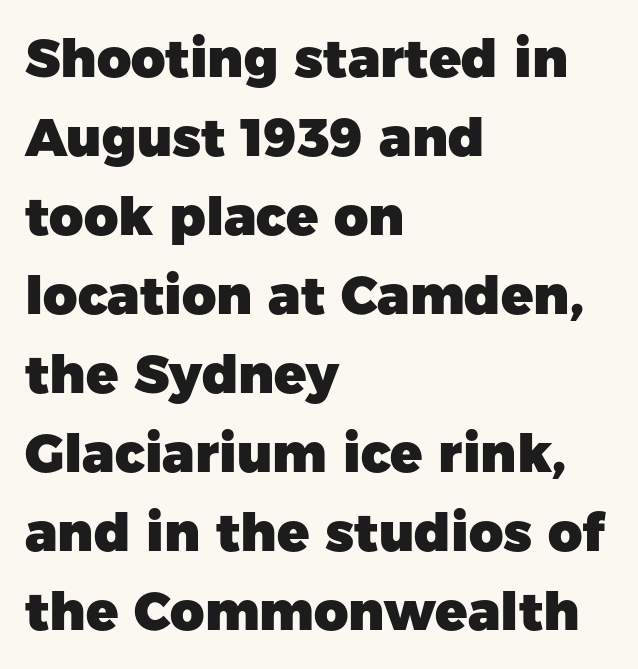
Standard letterfit; no display-style spreading of the glyphs. This sample has the flowing, uneven cadence of proportional lettering. Upright lettering throughout. The rendering uses a moderate line-height, typical for paragraphs.
